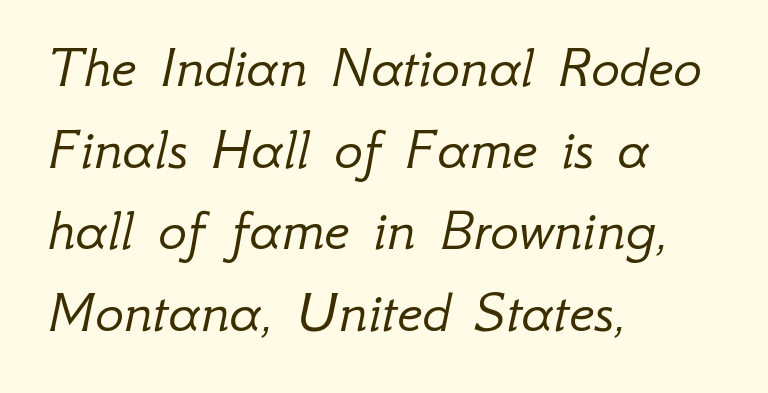
The specimen reads as italic at a glance. The characters are drawn with everyday or finer stroke widths. The leading is moderate, giving the passage an even texture. Standard letterfit; no display-style spreading of the glyphs. The passage shown is not underscored anywhere.
